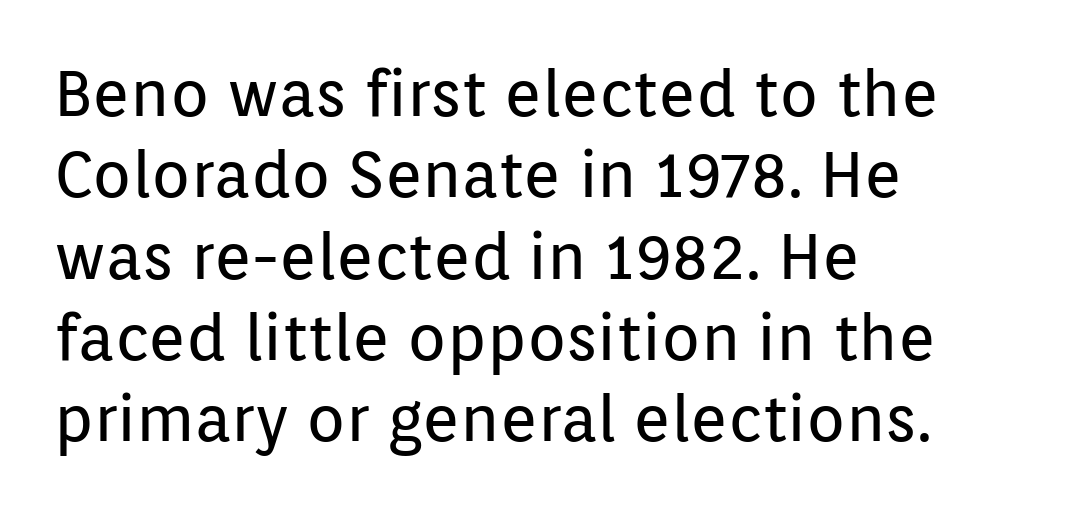
The image shows 64 px regular-weight sans-serif type, upright; set left-aligned, normal line spacing (1.27x), normal letter spacing, not underlined; low stroke contrast and a medium x-height.
